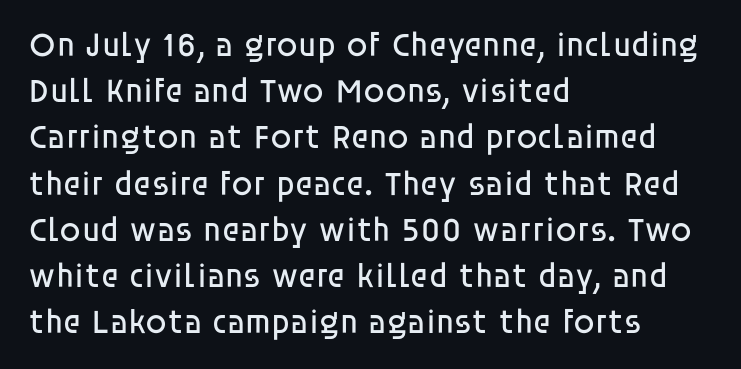
Classification — sans serif. A classic flush-left, rag-right setting is used for this passage. The foot of each line stays bare and open. The font sits on the lighter half of the weight spectrum, regular included. What's the leading like? Ordinary, nothing unusual. Is the letter spacing exaggerated? No — it looks like the ordinary default.
